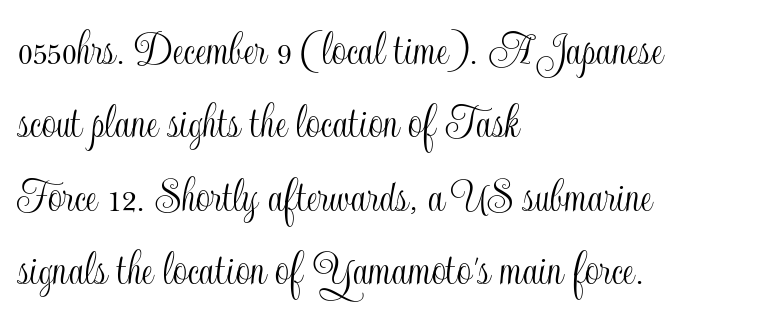
The glyphs are unaccompanied by any horizontal stroke below them. Reading down the column, the eye jumps a familiar distance to each next line. The letterforms sit shoulder to shoulder at normal distance. Where is the straight margin? On the left.
